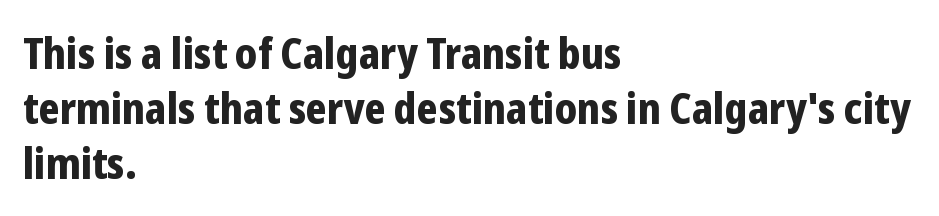
Q: Is the text bold? A: Yes.
Q: Is the text italic (slanted)? A: No, it is upright.
Q: Is the typeface a serif or a sans-serif typeface? A: Sans-serif.
Q: Is the text underlined? A: No.
Q: How is the paragraph aligned? A: Left-aligned.
Q: Is the spacing between letters normal or unusually wide? A: Normal.
Q: Is the spacing between lines tight, normal or loose? A: Normal.
Q: Width (condensed, normal, or wide)? A: Condensed.
Q: Stroke contrast? A: Low.
Q: x-height? A: Medium.
Q: Monospaced? A: No.
